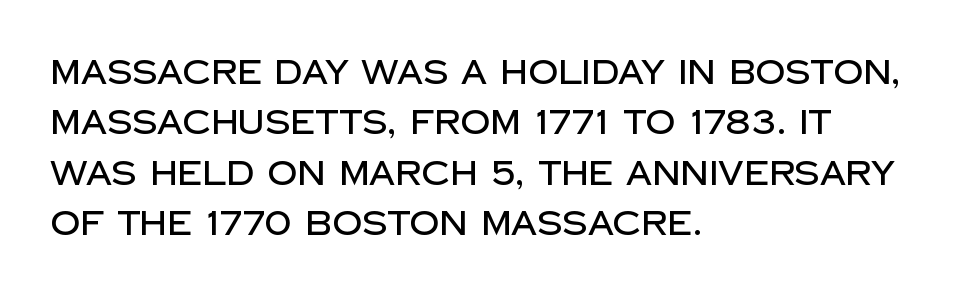
{"serif": "no", "italic": "no", "width": "normal", "stroke_contrast": "low", "x_height": "large", "monospaced": "no", "underline": "no", "align": "left", "line_spacing": "normal", "line_spacing_ratio": 1.53, "letter_spacing": "normal", "letter_spacing_em": 0.0, "glyph_px": 33}
